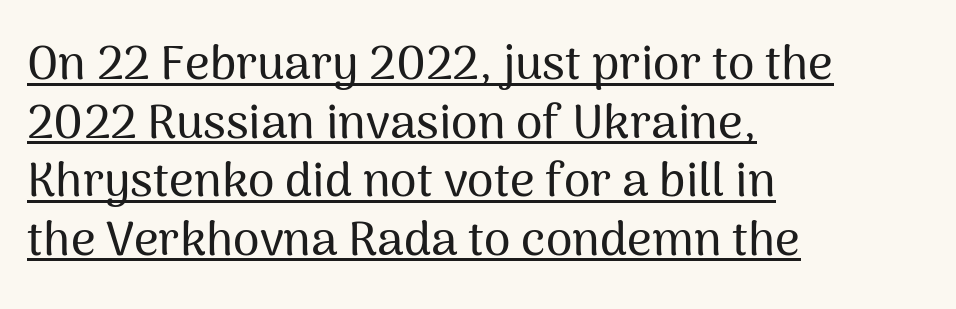
The image shows 48 px sans-serif type, upright; set left-aligned, line spacing 1.22x, normal letter spacing, underlined; medium stroke contrast and a medium x-height.
